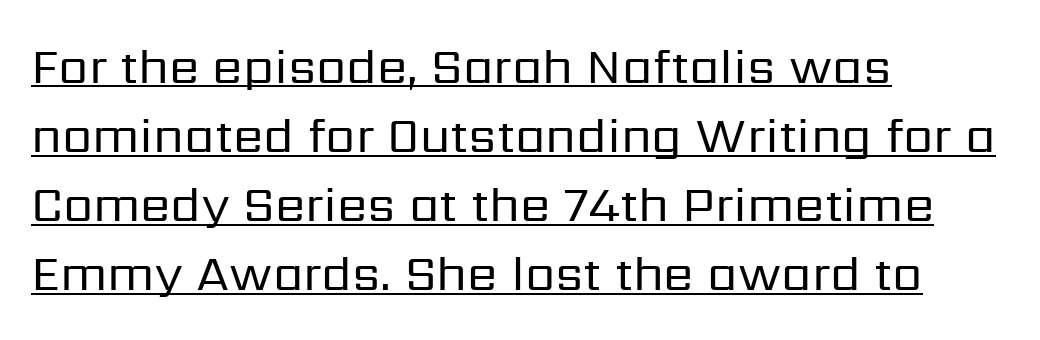
The lines are quadded left. You can tell it's not italic because the verticals are truly vertical. Normally led — the rows are evenly, conventionally spaced. A typesetter would call this proportional, since set widths differ per character. Is the type heavy? It reads as light-to-regular instead. Look at the tracking — it's just the regular setting, nothing added.
